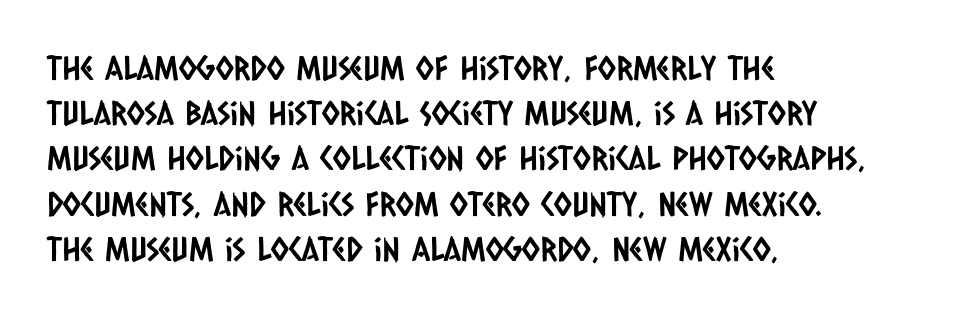
{"serif": "no", "width": "condensed", "stroke_contrast": "low", "x_height": "large", "monospaced": "no", "underline": "no", "align": "left", "line_spacing": "normal", "line_spacing_ratio": 1.37, "letter_spacing": "normal", "letter_spacing_em": 0.0, "glyph_px": 33}
